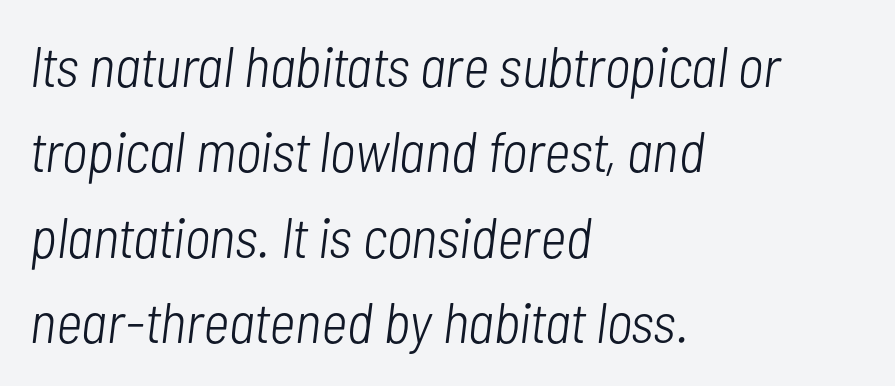
Q: Is the text bold? A: No.
Q: Is the text italic (slanted)? A: Yes, it leans right by about 7 degrees.
Q: Is the text underlined? A: No.
Q: How is the paragraph aligned? A: Left-aligned.
Q: Is the spacing between letters normal or unusually wide? A: Normal.
Q: Is the spacing between lines tight, normal or loose? A: Normal.
Q: Width (condensed, normal, or wide)? A: Condensed.
Q: Stroke contrast? A: Low.
Q: x-height? A: Medium.
Q: Monospaced? A: No.
